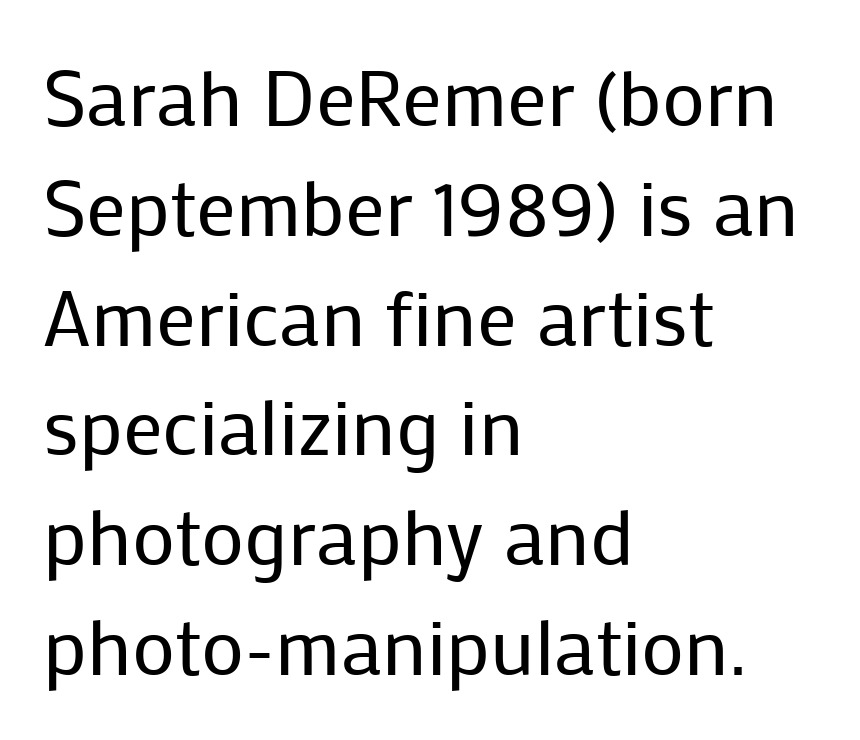
Does the copy run flush right? No — it runs flush left. Looks like regular typesetting: each glyph gets only the width it needs. Italic: no, the glyphs are upright roman. Nobody drew a line under any word here.
